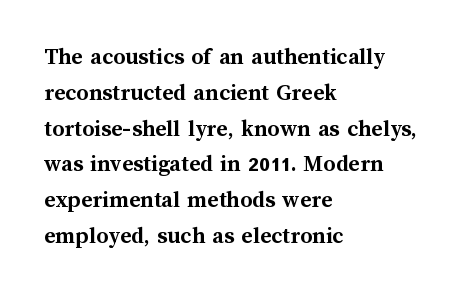
Q: Is the text bold? A: Yes.
Q: Is the text italic (slanted)? A: No, it is upright.
Q: Is the text underlined? A: No.
Q: How is the paragraph aligned? A: Left-aligned.
Q: Is the spacing between letters normal or unusually wide? A: Normal.
Q: Is the spacing between lines tight, normal or loose? A: Normal.
